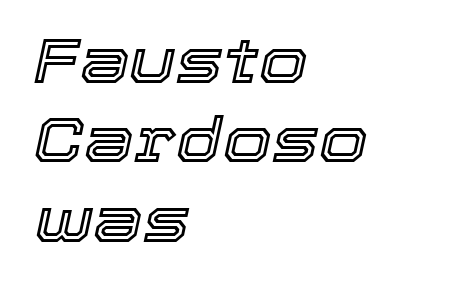
Q: Is the text italic (slanted)? A: Yes, it leans right by about 12 degrees.
Q: Is the text underlined? A: No.
Q: How is the paragraph aligned? A: Left-aligned.
Q: Is the spacing between letters normal or unusually wide? A: Normal.
Q: Is the spacing between lines tight, normal or loose? A: Normal.
Q: Width (condensed, normal, or wide)? A: Normal.
Q: x-height? A: Medium.
Q: Monospaced? A: No.
